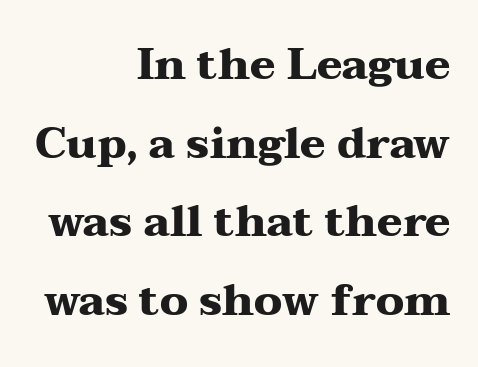
{"serif": "yes", "italic": "no", "bold": "yes", "weight": "heavy", "width": "wide", "stroke_contrast": "medium", "x_height": "medium", "monospaced": "no", "underline": "no", "align": "right", "line_spacing_ratio": 1.83, "letter_spacing": "normal", "letter_spacing_em": 0.0, "glyph_px": 43}
